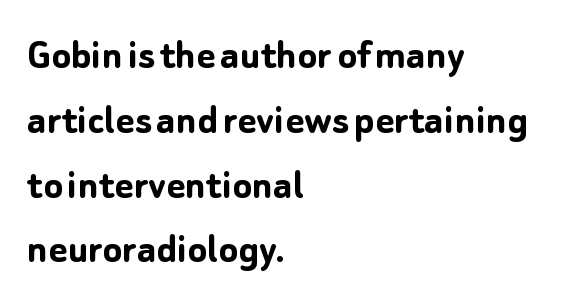
The image shows 45 px semibold sans-serif type, upright; set left-aligned, normal line spacing (1.44x), normal letter spacing, not underlined; low stroke contrast and a medium x-height.
